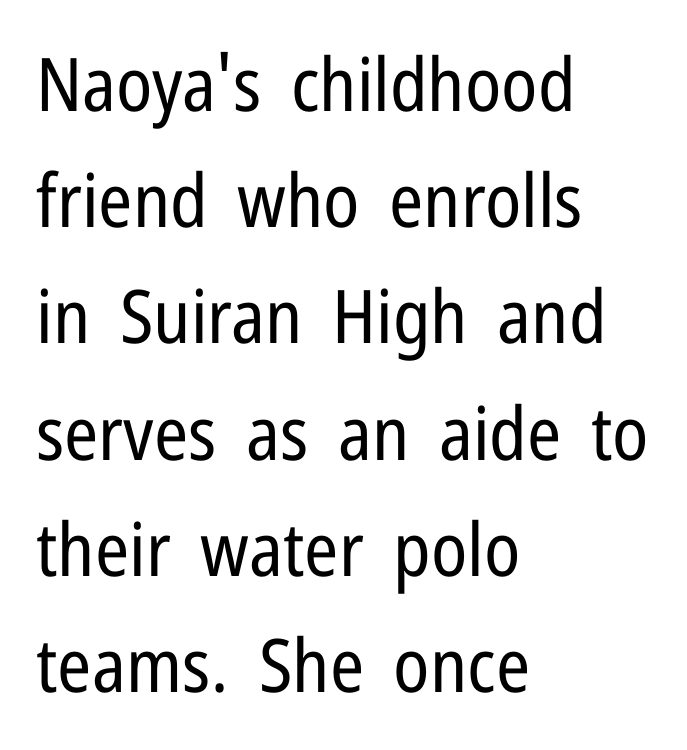
Q: Is the text bold? A: No.
Q: Is the text italic (slanted)? A: No, it is upright.
Q: Is the typeface a serif or a sans-serif typeface? A: Sans-serif.
Q: Is the text underlined? A: No.
Q: How is the paragraph aligned? A: Left-aligned.
Q: Is the spacing between letters normal or unusually wide? A: Normal.
Q: Is the spacing between lines tight, normal or loose? A: Normal.
Q: Width (condensed, normal, or wide)? A: Condensed.
Q: Stroke contrast? A: Low.
Q: x-height? A: Medium.
Q: Monospaced? A: No.
